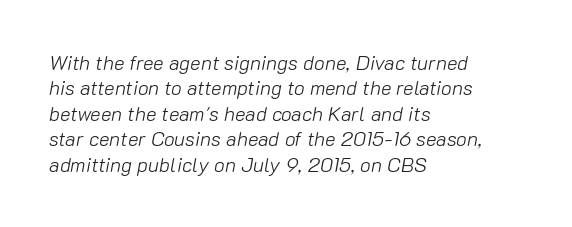
{"italic": "yes", "lean": "right", "slant_degrees": 10, "bold": "no", "underline": "no", "align": "left", "line_spacing": "normal", "line_spacing_ratio": 1.27, "letter_spacing": "normal", "letter_spacing_em": 0.0, "glyph_px": 20}
